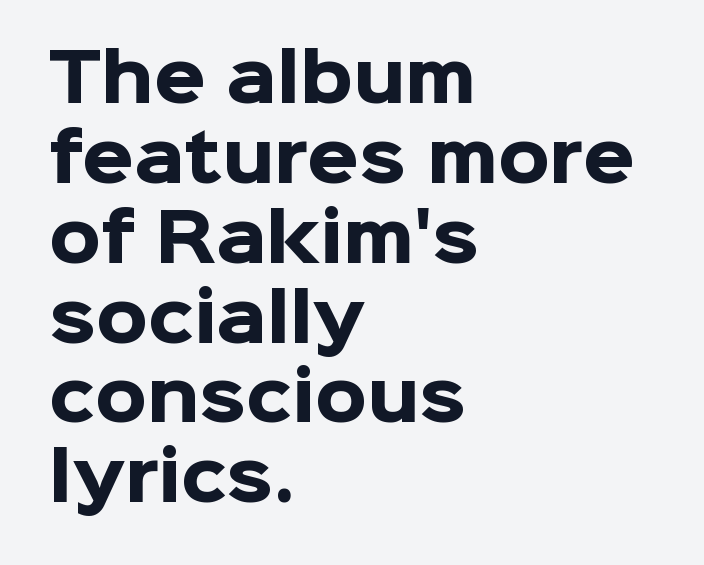
{"serif": "no", "italic": "no", "bold": "yes", "weight": "heavy", "width": "normal", "stroke_contrast": "low", "x_height": "medium", "monospaced": "no", "underline": "no", "align": "left", "line_spacing_ratio": 1.21, "letter_spacing": "normal", "letter_spacing_em": 0.0, "glyph_px": 66}
